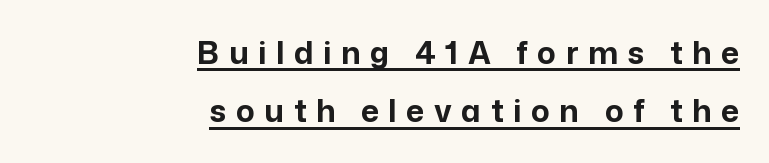
Each glyph is drawn with heavy, bold strokes. The letters advance in unequal steps, a hallmark of proportional type. The rendering inserts visible extra space after every character. Letterform terminals end flat and unadorned throughout the passage.
